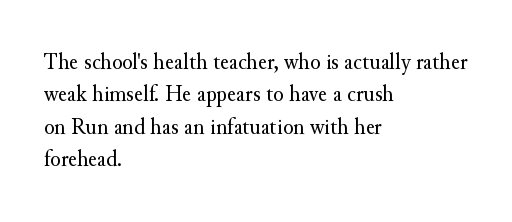
The image shows 24 px text type, upright; set left-aligned, normal line spacing (1.35x), normal letter spacing, not underlined.
